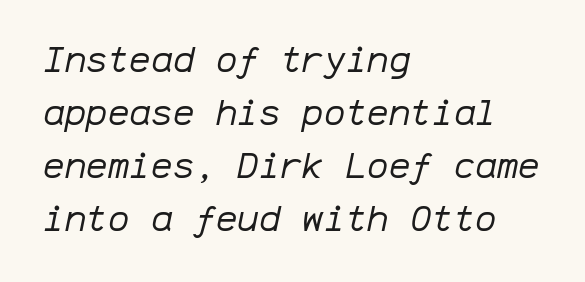
The image shows 36 px regular-weight type, italic (leaning right), monospaced; set left-aligned, normal line spacing (1.47x), normal letter spacing, not underlined; low stroke contrast and a medium x-height.
